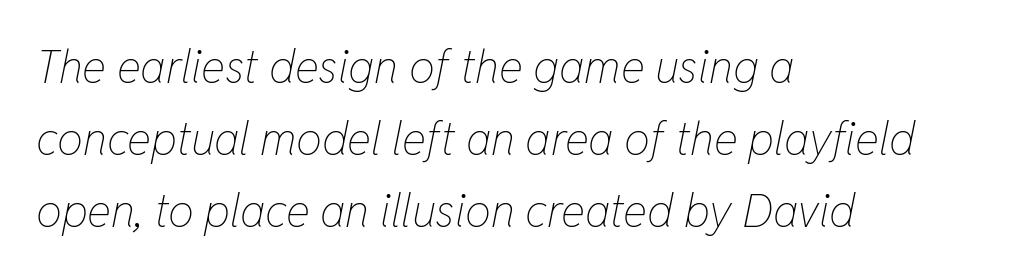
{"italic": "yes", "lean": "right", "slant_degrees": 11, "bold": "no", "weight": "thin", "width": "condensed", "stroke_contrast": "low", "x_height": "medium", "monospaced": "no", "underline": "no", "align": "left", "line_spacing": "normal", "line_spacing_ratio": 1.57, "letter_spacing": "normal", "letter_spacing_em": 0.0, "glyph_px": 46}
